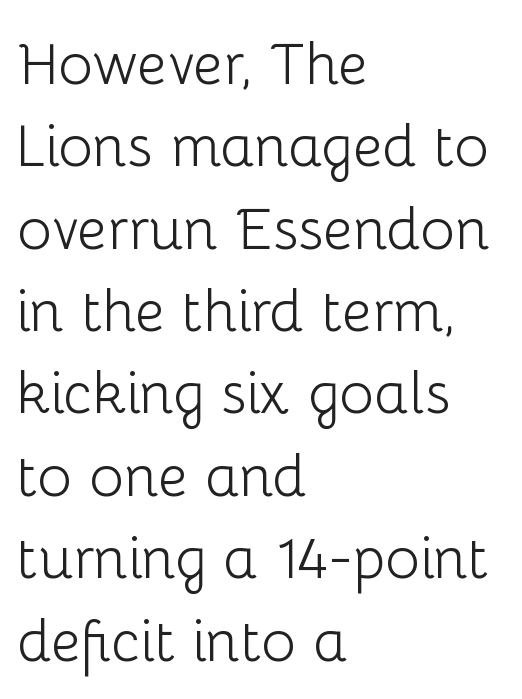
Ordinary non-slanted type is in use. You could not count columns in this text — the font is proportionally spaced. Are there feet on the stems? There aren't — it's a sans. Does extra space separate the letters? No, they use regular spacing. Each row of text sits above clean, open space.
